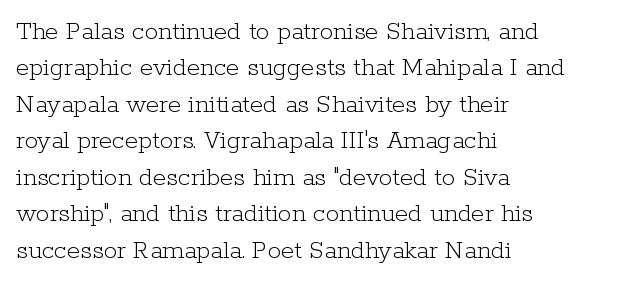
The image shows 27 px text type, upright; set left-aligned, normal line spacing (1.35x), normal letter spacing, not underlined.
